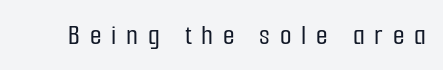
Letters rest on an invisible, unmarked baseline. Caption: expanded tracking, letters set apart. Typographically, this falls in the sans-serif category. Here the designer chose a conventional face with non-uniform glyph widths. This is roman type, the default non-slanted kind.
